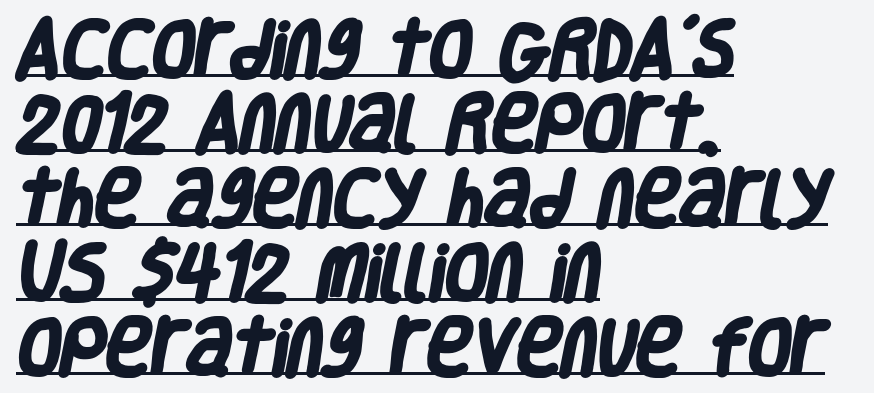
The image shows 62 px heavy, condensed sans-serif type; set left-aligned, line spacing 1.2x, normal letter spacing, underlined; low stroke contrast and a large x-height.
